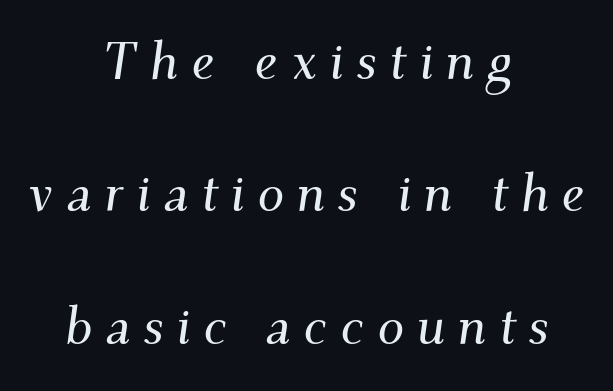
These lines are rendered in a variable-pitch font. Visually the block forms a symmetrical silhouette, jagged on both flanks. Leading: increased. Descenders are the only things crossing below the line.
